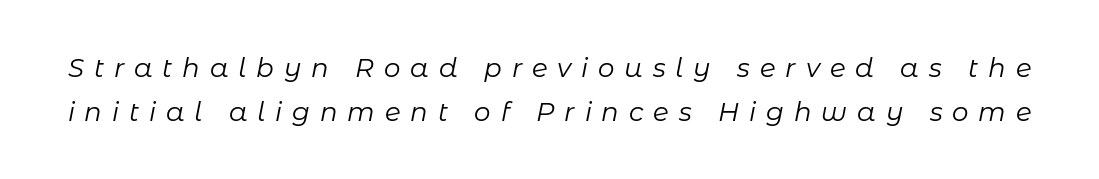
Q: Is the text bold? A: No.
Q: Is the text italic (slanted)? A: Yes, it leans right by about 11 degrees.
Q: Is the text underlined? A: No.
Q: Is the spacing between letters normal or unusually wide? A: Unusually wide.
Q: Is the spacing between lines tight, normal or loose? A: Normal.
